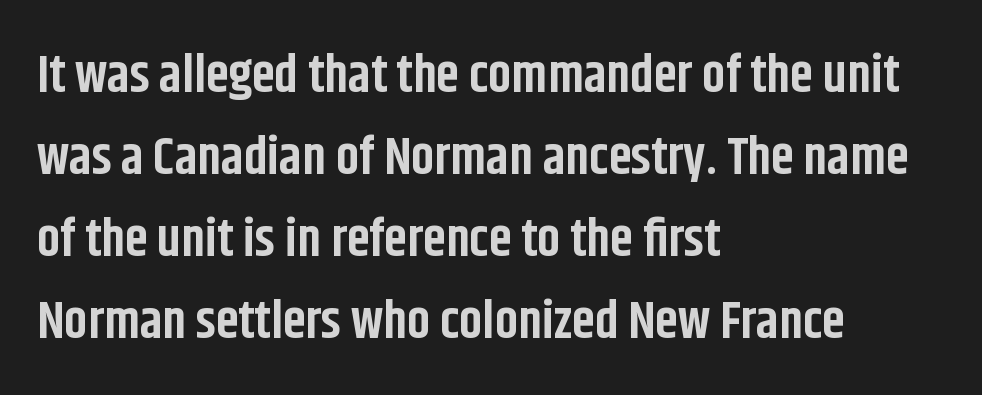
{"serif": "no", "italic": "no", "bold": "yes", "weight": "bold", "width": "condensed", "stroke_contrast": "low", "x_height": "large", "monospaced": "no", "underline": "no", "align": "left", "line_spacing": "normal", "line_spacing_ratio": 1.58, "letter_spacing": "normal", "letter_spacing_em": 0.0, "glyph_px": 52}
